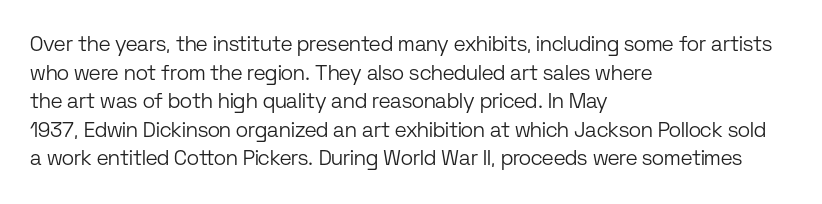
Line beginnings align vertically; line endings do not. Whoever set this chose a conventional vertical rhythm. Stroke mass is kept to a normal reading level or below. Nobody touched the tracking dial on this one.
